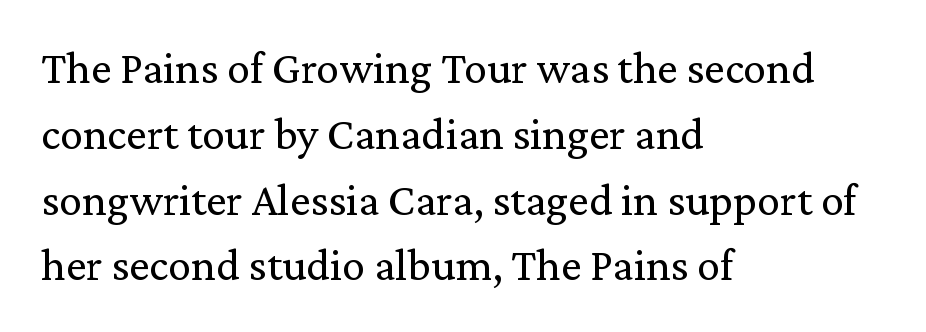
{"serif": "yes", "italic": "no", "bold": "no", "weight": "regular", "width": "normal", "stroke_contrast": "medium", "x_height": "medium", "monospaced": "no", "underline": "no", "align": "left", "line_spacing": "normal", "line_spacing_ratio": 1.43, "letter_spacing": "normal", "letter_spacing_em": 0.0, "glyph_px": 46}
